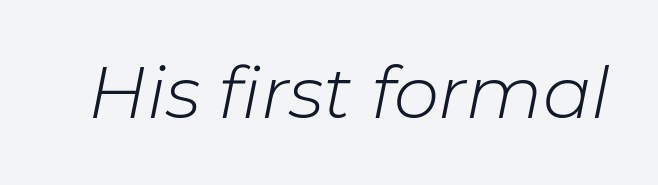
{"italic": "yes", "lean": "right", "slant_degrees": 11, "bold": "no", "weight": "light", "width": "normal", "stroke_contrast": "low", "x_height": "medium", "monospaced": "no", "underline": "no", "letter_spacing": "normal", "letter_spacing_em": 0.0, "glyph_px": 72}
